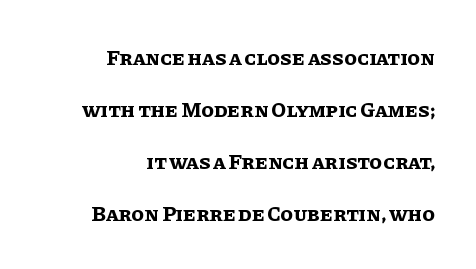
The image shows 21 px bold type, upright; set right-aligned, loose line spacing (2.47x), normal letter spacing, not underlined.
